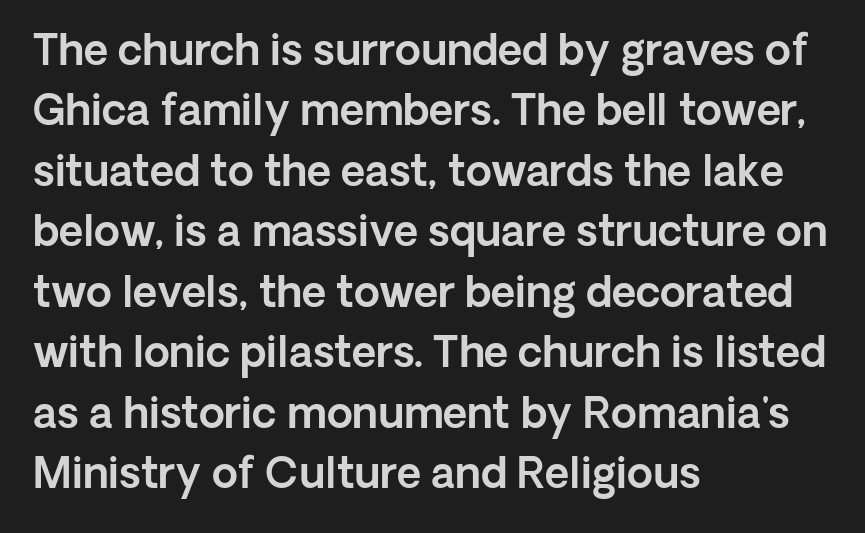
The letters stand straight up with perfectly vertical stems. A typesetter would call this proportional, since set widths differ per character. The rendering keeps characters at their native spacing. Stroke terminals: plain, sans-serif. The glyphs are unaccompanied by any horizontal stroke below them. Casual observation: everything's shoved over to the left.
